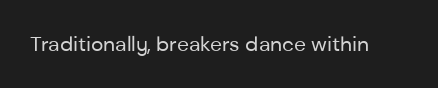
Q: Is the text bold? A: No.
Q: Is the text italic (slanted)? A: No, it is upright.
Q: Is the text underlined? A: No.
Q: Is the spacing between letters normal or unusually wide? A: Normal.
